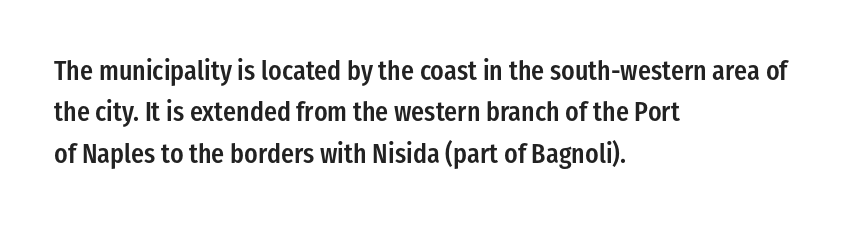
The image shows 27 px text type, upright; set left-aligned, normal line spacing (1.53x), normal letter spacing, not underlined.
